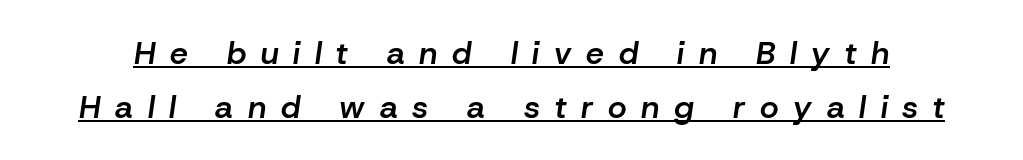
{"italic": "yes", "lean": "right", "slant_degrees": 8, "bold": "semi", "weight": "semibold", "width": "normal", "stroke_contrast": "low", "x_height": "medium", "monospaced": "no", "underline": "yes", "line_spacing": "normal", "line_spacing_ratio": 1.68, "letter_spacing": "wide", "letter_spacing_em": 0.46, "glyph_px": 32}
